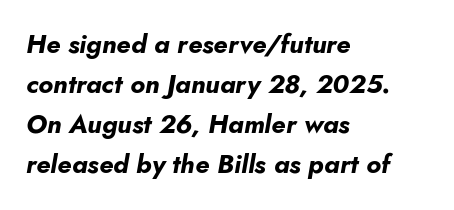
{"italic": "yes", "lean": "right", "slant_degrees": 10, "bold": "yes", "underline": "no", "align": "left", "line_spacing": "normal", "line_spacing_ratio": 1.54, "letter_spacing": "normal", "letter_spacing_em": 0.0, "glyph_px": 26}
